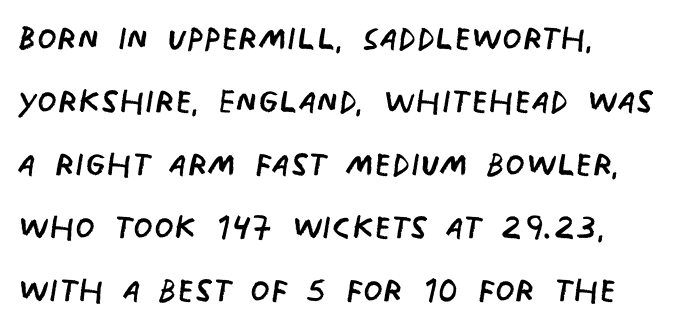
The characters are drawn with everyday or finer stroke widths. The face used here is proportionally spaced, like ordinary book or web type. The rows are spaced the way most documents space them. The face used here is rendered with its standard letterfit.
